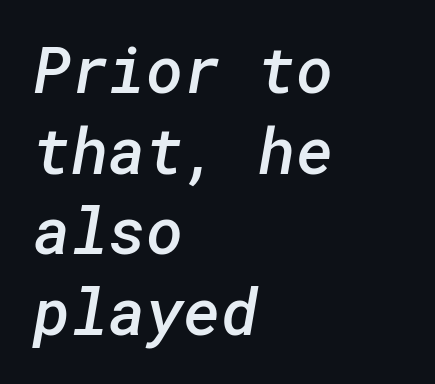
Q: Is the text bold? A: Semi-bold.
Q: Is the typeface a serif or a sans-serif typeface? A: Sans-serif.
Q: Is the text underlined? A: No.
Q: How is the paragraph aligned? A: Left-aligned.
Q: Is the spacing between letters normal or unusually wide? A: Normal.
Q: Is the spacing between lines tight, normal or loose? A: Normal.
Q: Width (condensed, normal, or wide)? A: Normal.
Q: Stroke contrast? A: Low.
Q: x-height? A: Medium.
